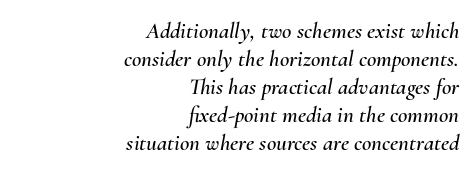
{"italic": "yes", "lean": "right", "slant_degrees": 10, "underline": "no", "align": "right", "line_spacing_ratio": 1.22, "letter_spacing": "normal", "letter_spacing_em": 0.0, "glyph_px": 23}
